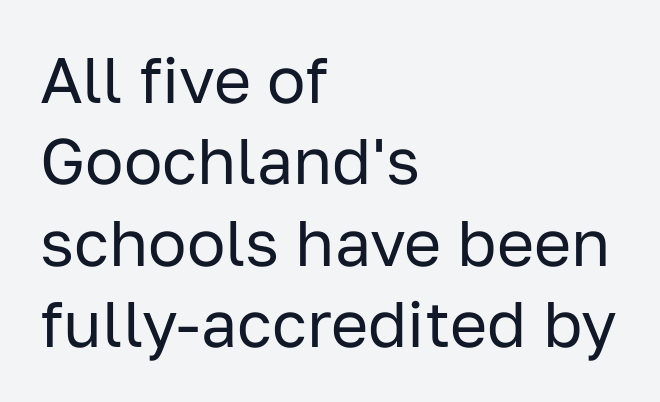
The image shows 64 px regular-weight sans-serif type, upright; set left-aligned, normal line spacing (1.27x), normal letter spacing, not underlined; low stroke contrast and a medium x-height.
